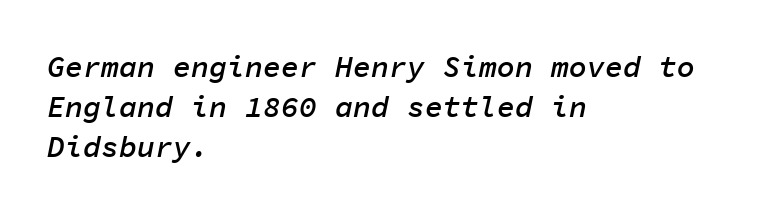
Q: Is the text bold? A: Semi-bold.
Q: Is the text italic (slanted)? A: Yes, it leans right by about 11 degrees.
Q: Is the text underlined? A: No.
Q: How is the paragraph aligned? A: Left-aligned.
Q: Is the spacing between letters normal or unusually wide? A: Normal.
Q: Is the spacing between lines tight, normal or loose? A: Normal.
Q: Width (condensed, normal, or wide)? A: Normal.
Q: Stroke contrast? A: Low.
Q: x-height? A: Medium.
Q: Monospaced? A: Yes.
